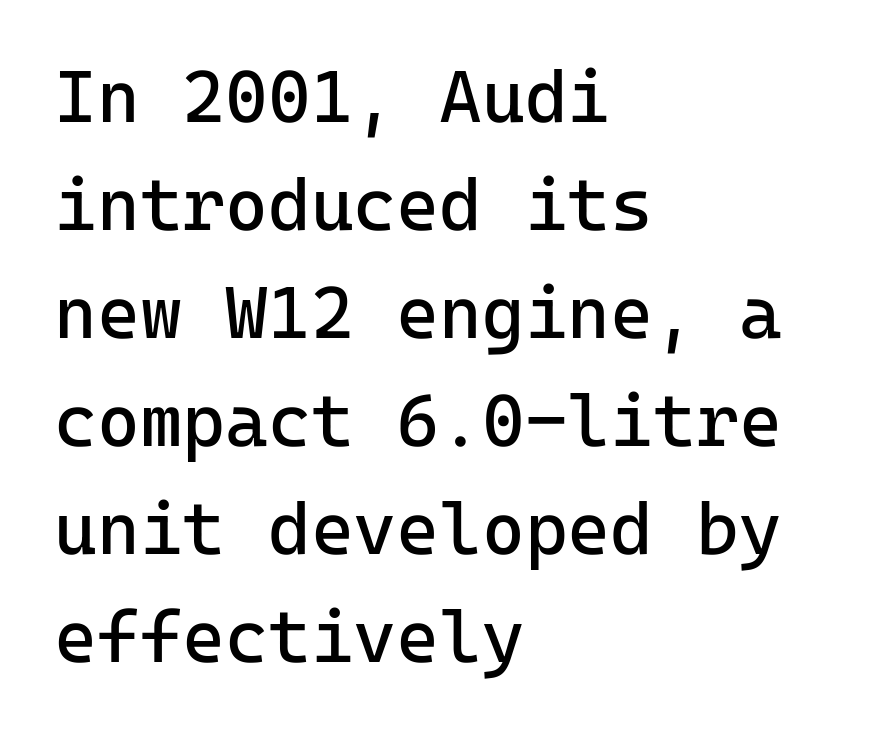
The image shows 73 px regular-weight sans-serif type, upright, monospaced; set left-aligned, normal line spacing (1.48x), normal letter spacing, not underlined; low stroke contrast and a medium x-height.
